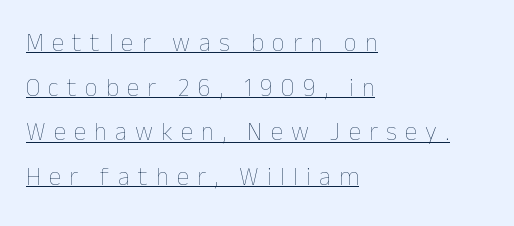
The image shows 25 px text type, upright; set left-aligned, line spacing 1.79x, unusually wide letter spacing (+0.33 em), underlined.
